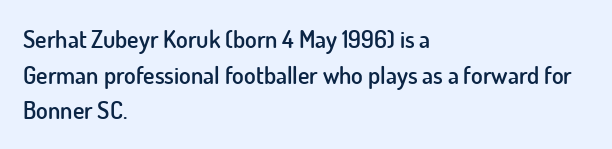
A semibold gives these letters moderate extra thickness, short of bold. Line spacing here is normal. Short note: letters normally spaced. Designer's note — italics off, roman on. A clean baseline with only descenders dipping below it. Line beginnings align vertically; line endings do not.
